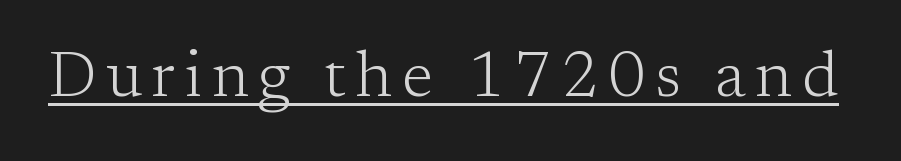
{"serif": "yes", "italic": "no", "bold": "no", "weight": "light", "width": "normal", "stroke_contrast": "low", "x_height": "medium", "monospaced": "no", "underline": "yes", "glyph_px": 64}
